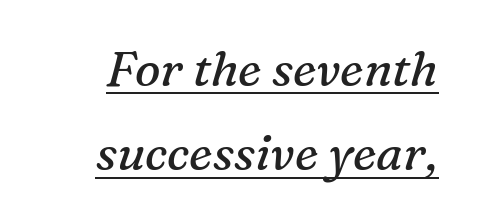
{"serif": "yes", "italic": "yes", "lean": "right", "slant_degrees": 16, "bold": "no", "weight": "regular", "width": "normal", "stroke_contrast": "medium", "x_height": "medium", "monospaced": "no", "underline": "yes", "line_spacing_ratio": 1.76, "letter_spacing": "normal", "letter_spacing_em": 0.0, "glyph_px": 48}
